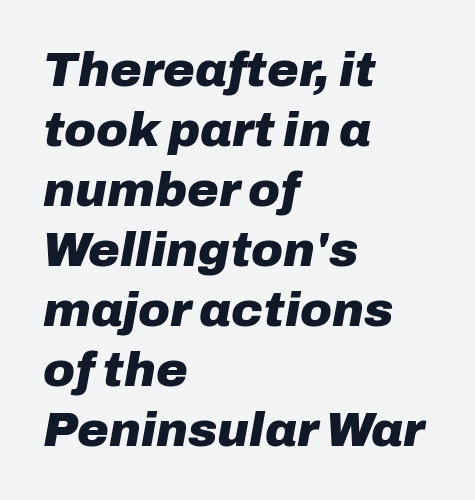
The image shows 48 px heavy type, italic (leaning right); set left-aligned, normal line spacing (1.25x), normal letter spacing, not underlined; low stroke contrast and a medium x-height.
